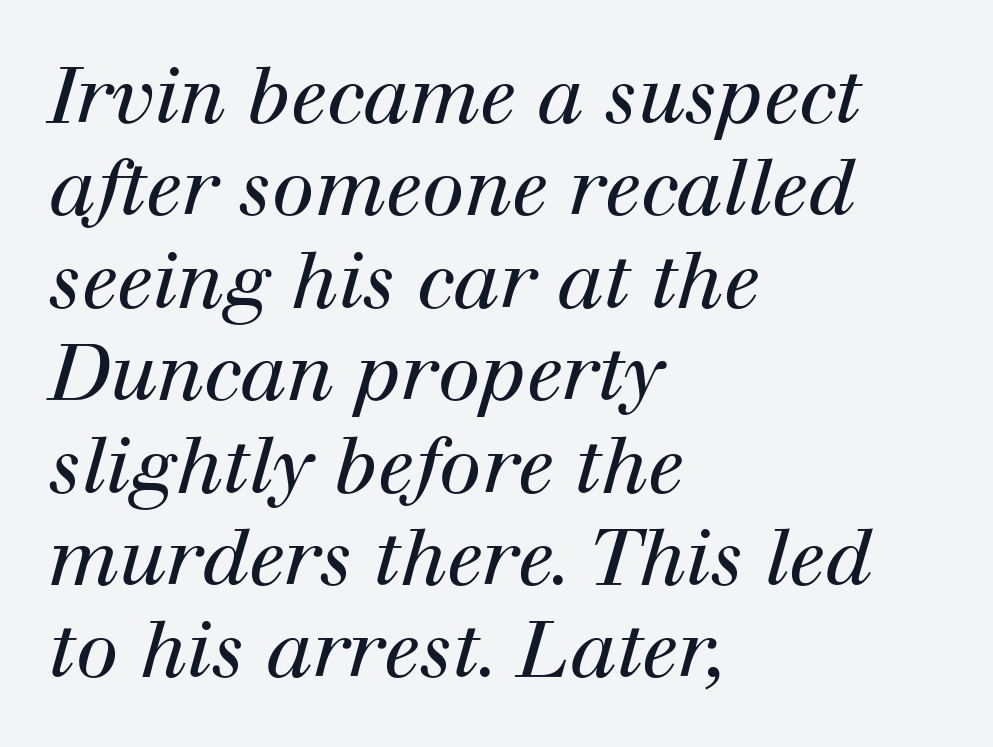
Q: Is the text bold? A: No.
Q: Is the text italic (slanted)? A: Yes, it leans right by about 12 degrees.
Q: Is the typeface a serif or a sans-serif typeface? A: Serif.
Q: Is the text underlined? A: No.
Q: How is the paragraph aligned? A: Left-aligned.
Q: Is the spacing between letters normal or unusually wide? A: Normal.
Q: Width (condensed, normal, or wide)? A: Normal.
Q: Stroke contrast? A: High.
Q: x-height? A: Medium.
Q: Monospaced? A: No.
